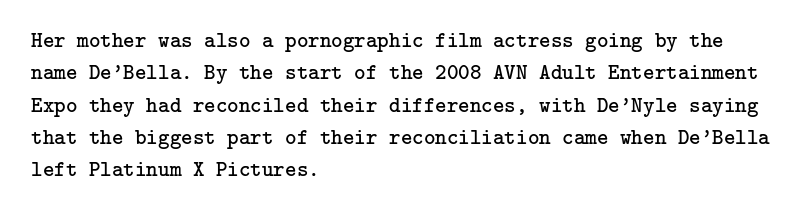
{"italic": "no", "bold": "no", "underline": "no", "align": "left", "line_spacing": "normal", "line_spacing_ratio": 1.47, "letter_spacing": "normal", "letter_spacing_em": 0.0, "glyph_px": 22}
